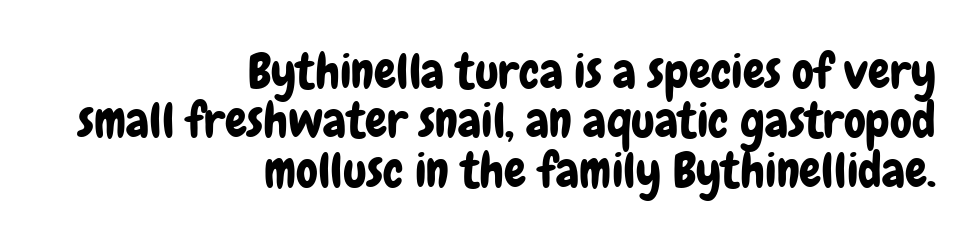
{"serif": "no", "italic": "no", "width": "condensed", "stroke_contrast": "low", "x_height": "medium", "monospaced": "no", "underline": "no", "align": "right", "line_spacing": "tight", "line_spacing_ratio": 1.01, "letter_spacing": "normal", "letter_spacing_em": 0.0, "glyph_px": 49}
